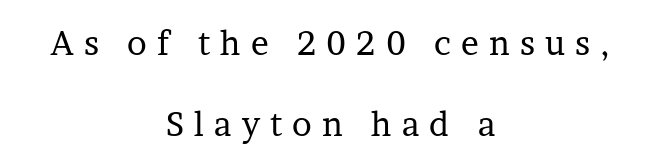
Between one letter and the next there's a generous, obvious gap. Check the space under the baseline: it is left empty. The text block is weighted toward neither margin, spreading evenly from the middle. It's the straight-up-and-down kind of type. Letterform terminals end in serifs throughout the passage.
